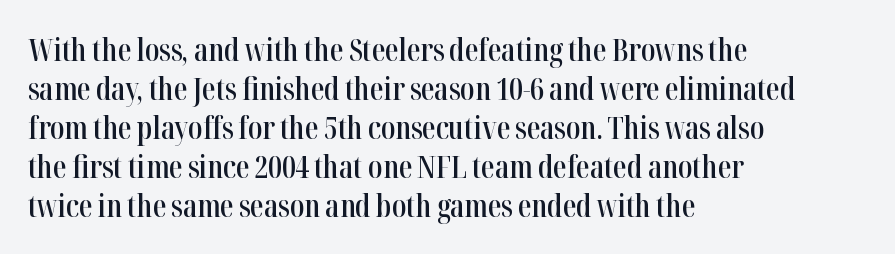
Q: Is the text bold? A: Semi-bold.
Q: Is the text italic (slanted)? A: No, it is upright.
Q: Is the typeface a serif or a sans-serif typeface? A: Serif.
Q: Is the text underlined? A: No.
Q: How is the paragraph aligned? A: Left-aligned.
Q: Is the spacing between letters normal or unusually wide? A: Normal.
Q: Is the spacing between lines tight, normal or loose? A: Normal.
Q: Width (condensed, normal, or wide)? A: Condensed.
Q: Stroke contrast? A: High.
Q: x-height? A: Medium.
Q: Monospaced? A: No.
